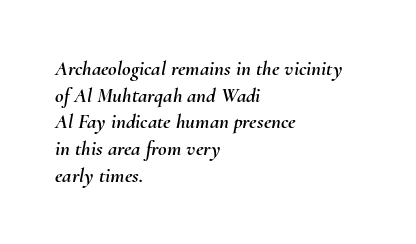
{"italic": "yes", "lean": "right", "slant_degrees": 10, "underline": "no", "align": "left", "line_spacing": "normal", "line_spacing_ratio": 1.27, "letter_spacing": "normal", "letter_spacing_em": 0.0, "glyph_px": 21}
